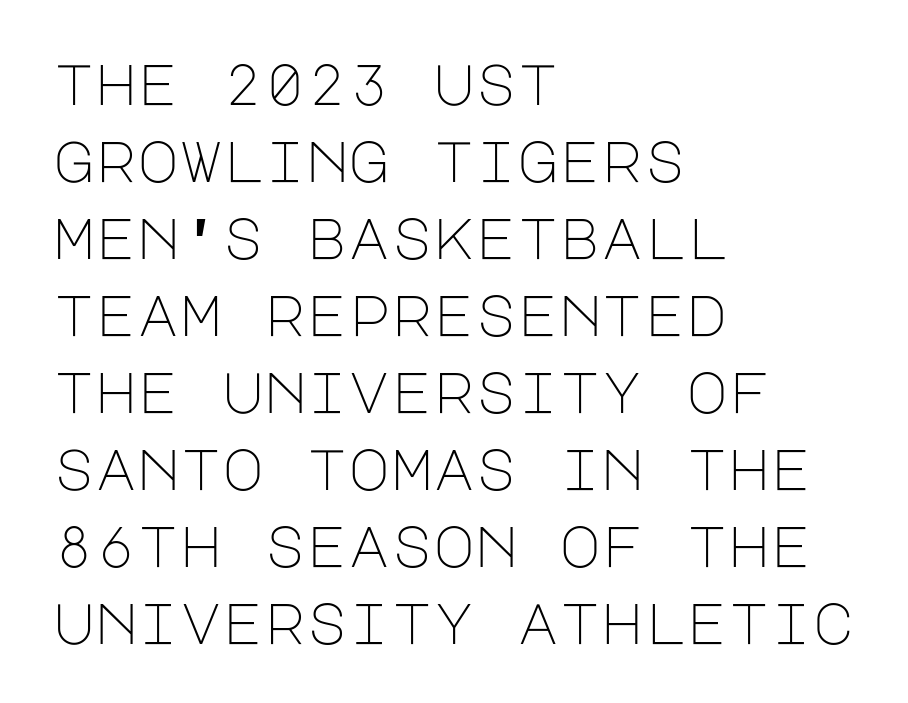
Plain, unruled lines of type. The lettering stays uniformly vertical, giving the passage a roman look. One-word summary of the alignment: left. Does the type have serifs? No, each stem ends abruptly. Vertically, the passage feels balanced, rows spaced as you'd expect.
